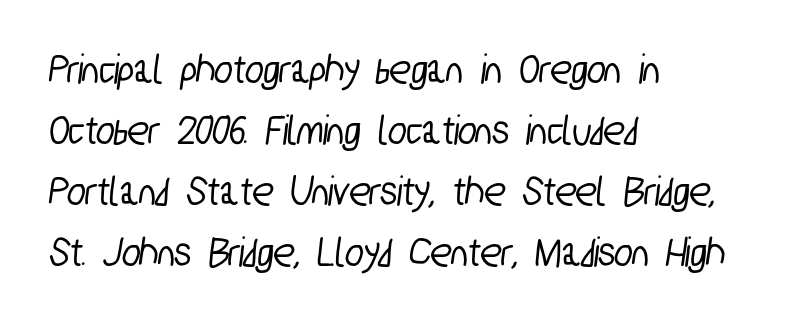
Evenly set lines give the paragraph a standard silhouette. The passage shown is typed in a proportional face where columns would drift. Does the type have serifs? No, each stem ends abruptly. Between one letter and the next there's only the usual sliver of space.
